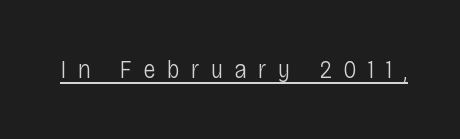
Underlined type. This is the regular roman posture of the typeface. There is plenty of visible air inserted between adjacent glyphs. The strokes carry an ordinary text weight at most.
